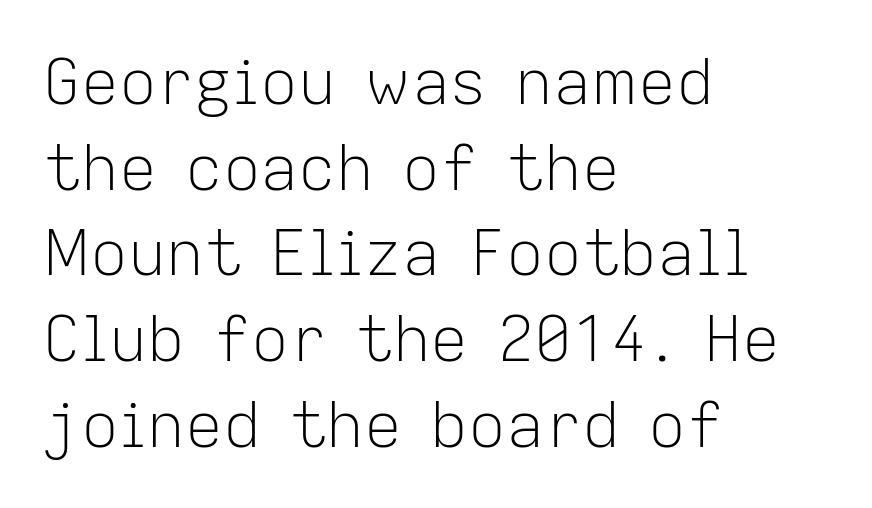
Q: Is the text bold? A: No.
Q: Is the text italic (slanted)? A: No, it is upright.
Q: Is the typeface a serif or a sans-serif typeface? A: Sans-serif.
Q: Is the text underlined? A: No.
Q: How is the paragraph aligned? A: Left-aligned.
Q: Is the spacing between letters normal or unusually wide? A: Normal.
Q: Is the spacing between lines tight, normal or loose? A: Normal.
Q: Width (condensed, normal, or wide)? A: Normal.
Q: Stroke contrast? A: Low.
Q: x-height? A: Medium.
Q: Monospaced? A: No.
